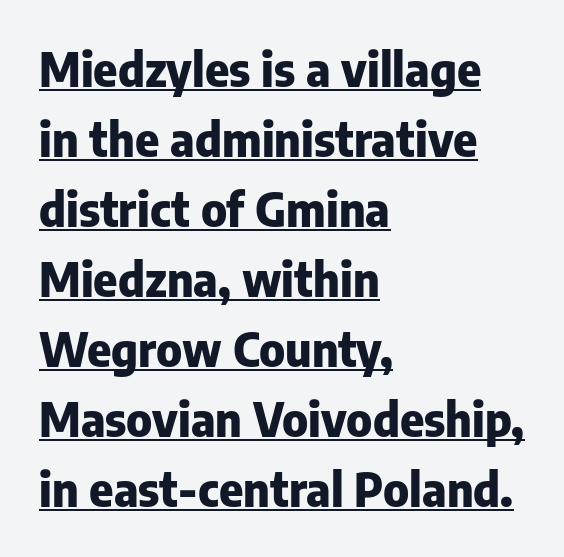
It's the straight-up-and-down kind of type. The text was rendered using a sans face with plain stroke endings. The font is running at its bold setting. Layout note: lines flush left.
